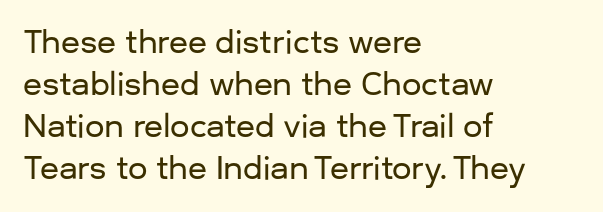
The image shows 31 px sans-serif type, upright; set left-aligned, normal line spacing (1.35x), normal letter spacing, not underlined; low stroke contrast and a medium x-height.
